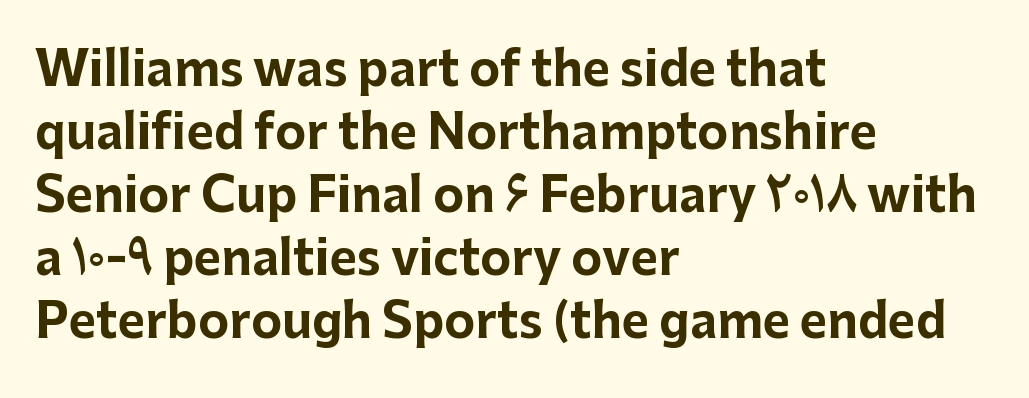
The axis of the letterforms is exactly vertical. Stroke thickness is high; the sample reads as a true bold. Serifs: no, the terminals of the letterforms are clean. Varying glyph widths throughout — classic text-font behaviour. The typesetter chose a ragged-right arrangement here. The letterforms sit shoulder to shoulder at normal distance.
